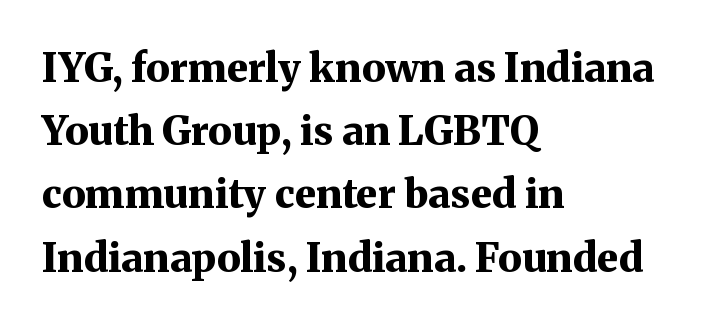
The strip under each line holds only bare page. The face used here is seriffed, in the tradition of book romans. Ascenders rise straight up at ninety degrees. The rendering keeps characters at their native spacing. The space between consecutive lines is moderate.
